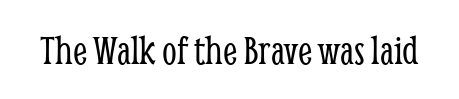
Every character sits straight up, as roman type does. Weight: not bold — regular or lighter. Here the designer chose a conventional face with non-uniform glyph widths. The foot of each line stays bare and open.
